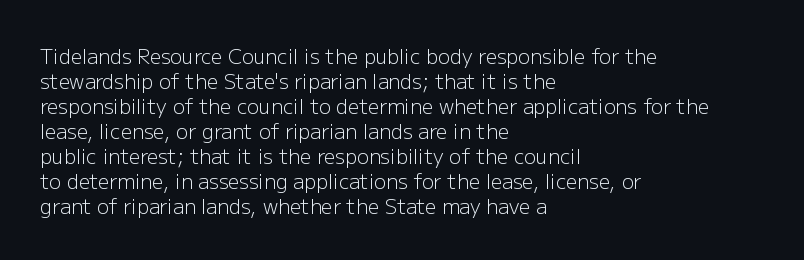
Q: Is the text bold? A: No.
Q: Is the text italic (slanted)? A: No, it is upright.
Q: Is the text underlined? A: No.
Q: How is the paragraph aligned? A: Left-aligned.
Q: Is the spacing between letters normal or unusually wide? A: Normal.
Q: Is the spacing between lines tight, normal or loose? A: Normal.
